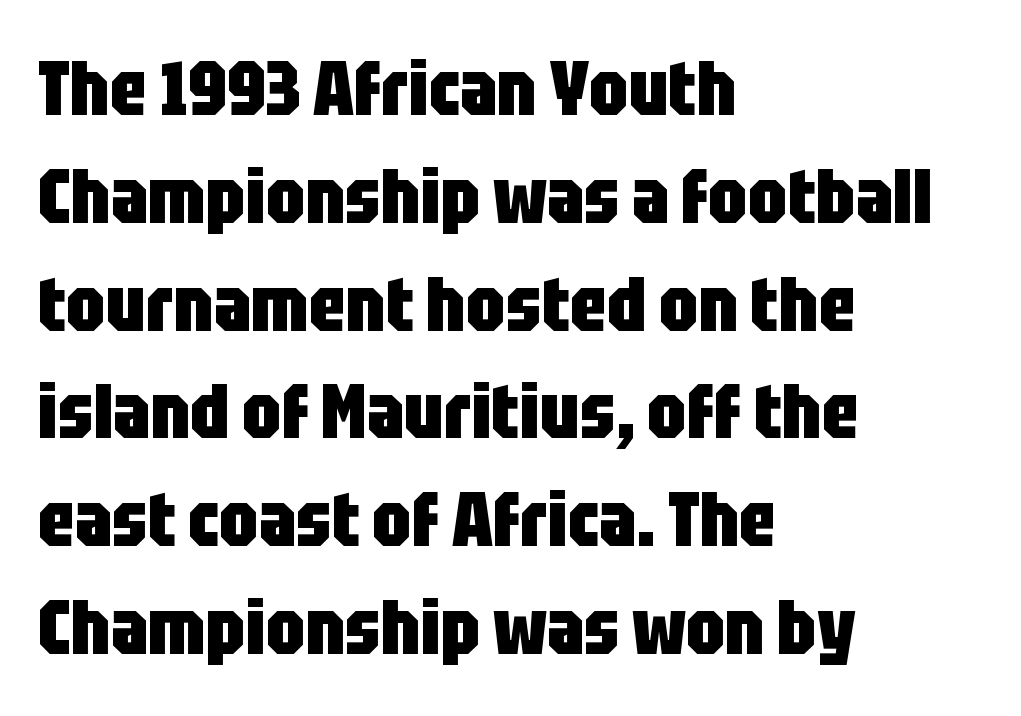
The horizontal fit of the characters is conventional and even. Is the type bold? Yes — the strokes are clearly thick and heavy. Horizontal bands of white between lines are of average thickness. Words float on clear page, feet unadorned. Alignment: flush left. Style check: upright.
